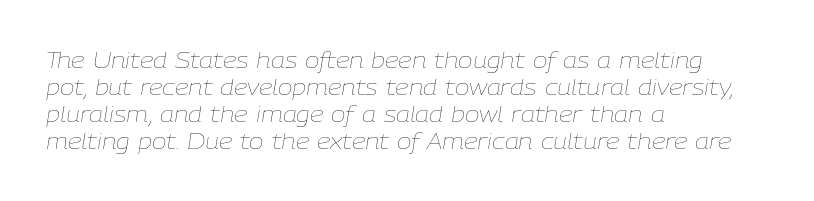
{"italic": "yes", "lean": "right", "slant_degrees": 9, "bold": "no", "underline": "no", "align": "left", "line_spacing_ratio": 1.23, "letter_spacing": "normal", "letter_spacing_em": 0.0, "glyph_px": 22}
